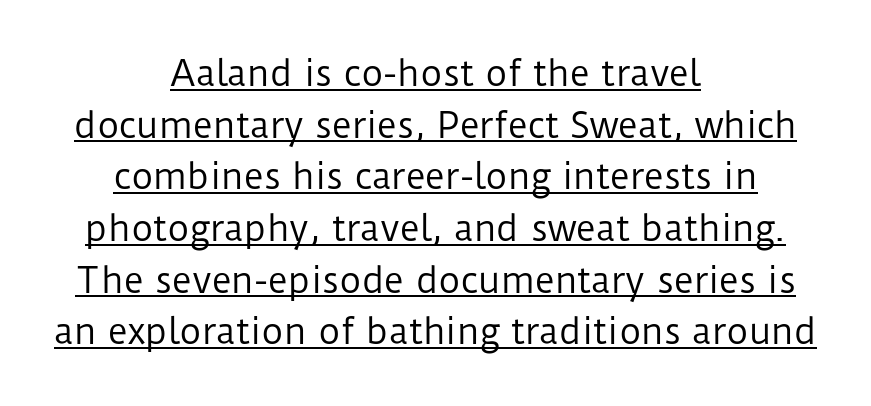
The image shows 34 px regular-weight sans-serif type, upright; set centered, normal line spacing (1.52x), normal letter spacing, underlined; low stroke contrast and a medium x-height.
